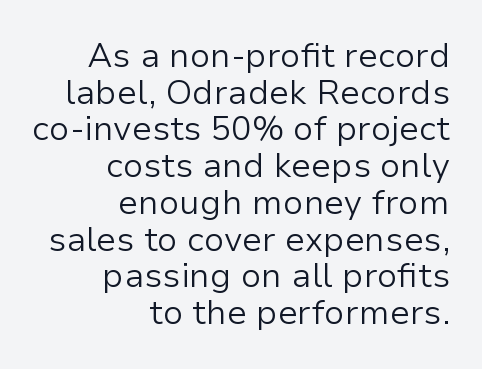
Ordinary non-slanted type is in use. The face used here is proportionally spaced, like ordinary book or web type. Each word holds together tightly as a unit, with standard inter-letter gaps. Quick note: interline space is minimal.
